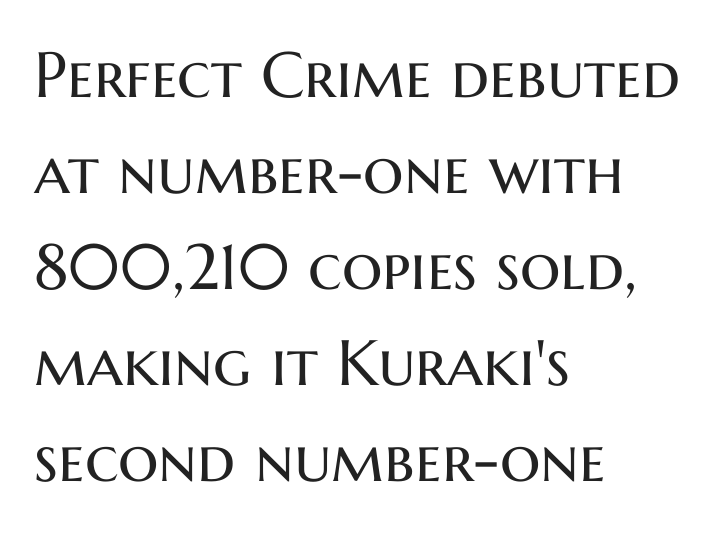
Between one letter and the next there's only the usual sliver of space. The letters advance in unequal steps, a hallmark of proportional type. Leading matches the norm, producing a regular column. Stems here are at most as thick as an everyday book face.
